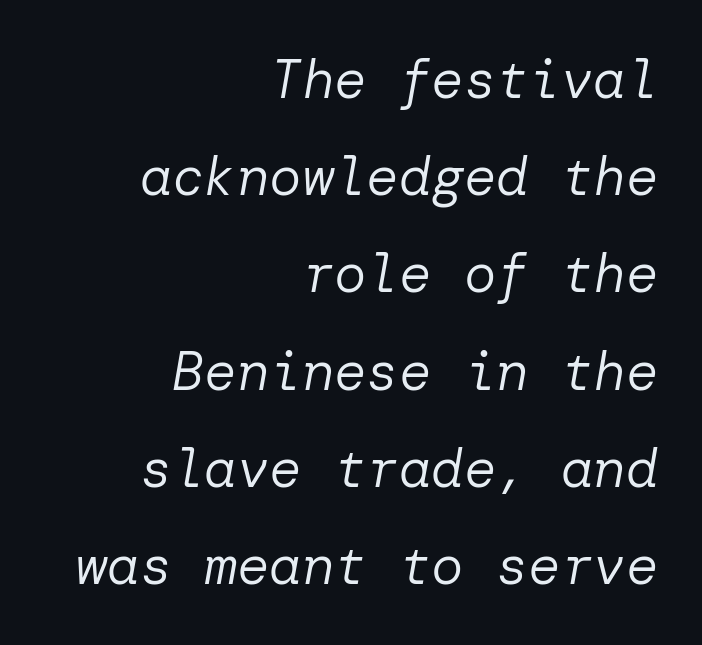
A typesetter would call this zero additional tracking. No letter is thick-stroked: the sample isn't bold. There's an unmistakable incline to the writing here. All the whitespace from short lines collects on the left. The strip under each line holds only bare page.
